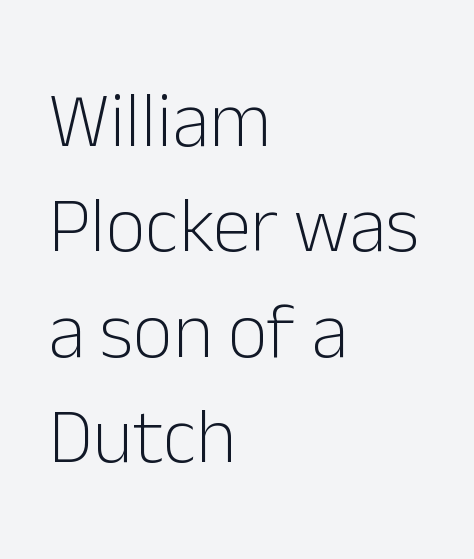
The image shows 78 px light sans-serif type, upright; set left-aligned, normal line spacing (1.35x), normal letter spacing, not underlined; low stroke contrast and a medium x-height.
